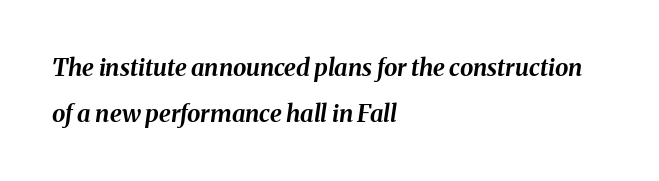
Rows of type keep a wide berth in the vertical direction. Weight check: bold — yes, fully. Caption: multi-line text, flush left, ragged right. In terms of letterspacing, this is plain default setting.
